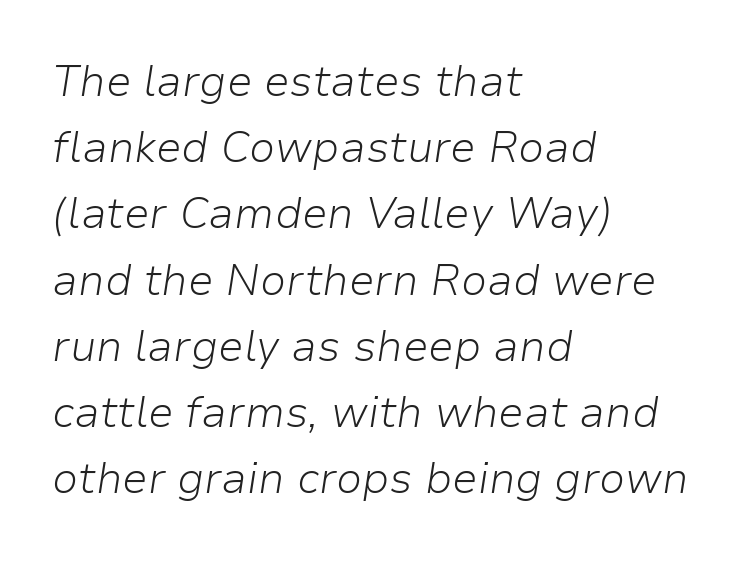
Q: Is the text bold? A: No.
Q: Is the text italic (slanted)? A: Yes, it leans right by about 9 degrees.
Q: Is the text underlined? A: No.
Q: How is the paragraph aligned? A: Left-aligned.
Q: Is the spacing between letters normal or unusually wide? A: Normal.
Q: Is the spacing between lines tight, normal or loose? A: Normal.
Q: Width (condensed, normal, or wide)? A: Normal.
Q: Stroke contrast? A: Low.
Q: x-height? A: Medium.
Q: Monospaced? A: No.
